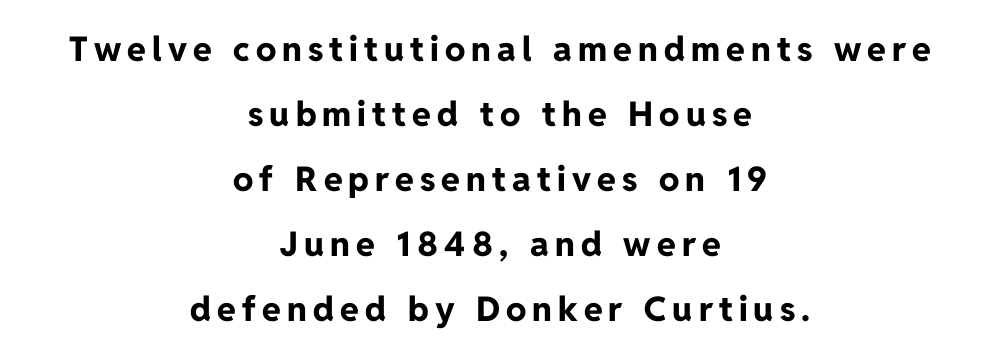
Q: Is the text bold? A: Yes.
Q: Is the text italic (slanted)? A: No, it is upright.
Q: Is the typeface a serif or a sans-serif typeface? A: Sans-serif.
Q: Is the text underlined? A: No.
Q: How is the paragraph aligned? A: Centered.
Q: Is the spacing between lines tight, normal or loose? A: Loose.
Q: Width (condensed, normal, or wide)? A: Normal.
Q: Stroke contrast? A: Low.
Q: x-height? A: Medium.
Q: Monospaced? A: No.
